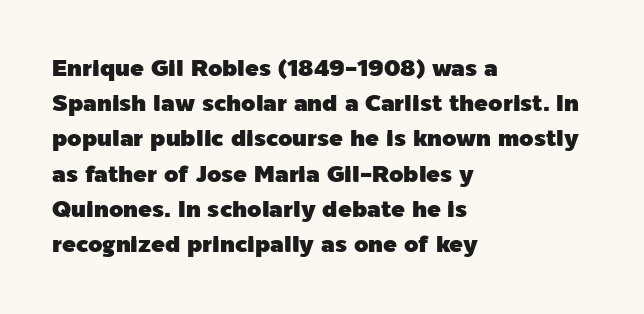
Q: Is the text italic (slanted)? A: No, it is upright.
Q: Is the text underlined? A: No.
Q: How is the paragraph aligned? A: Left-aligned.
Q: Is the spacing between letters normal or unusually wide? A: Normal.
Q: Is the spacing between lines tight, normal or loose? A: Normal.
